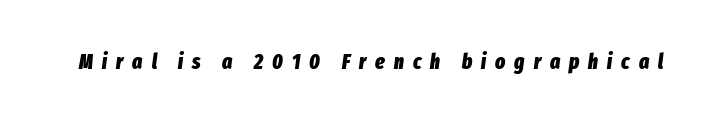
{"italic": "yes", "lean": "right", "slant_degrees": 8, "bold": "yes", "underline": "no", "letter_spacing": "wide", "letter_spacing_em": 0.43, "glyph_px": 21}
